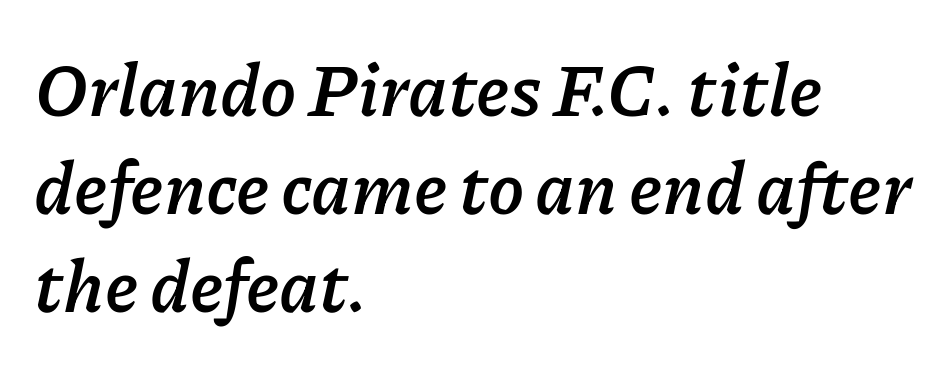
The image shows 73 px semibold type, italic (leaning right); set left-aligned, normal line spacing (1.34x), normal letter spacing, not underlined; low stroke contrast and a medium x-height.
